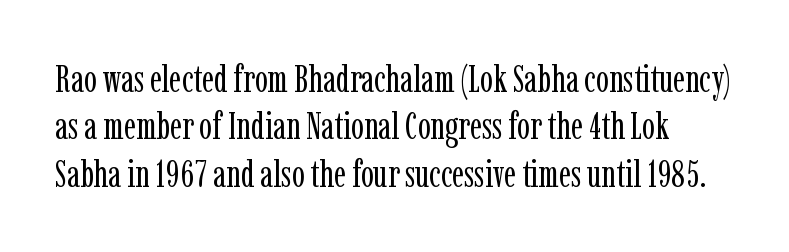
Q: Is the text bold? A: No.
Q: Is the text italic (slanted)? A: No, it is upright.
Q: Is the typeface a serif or a sans-serif typeface? A: Serif.
Q: Is the text underlined? A: No.
Q: Is the spacing between letters normal or unusually wide? A: Normal.
Q: Is the spacing between lines tight, normal or loose? A: Normal.
Q: Width (condensed, normal, or wide)? A: Condensed.
Q: Stroke contrast? A: Low.
Q: x-height? A: Medium.
Q: Monospaced? A: No.
